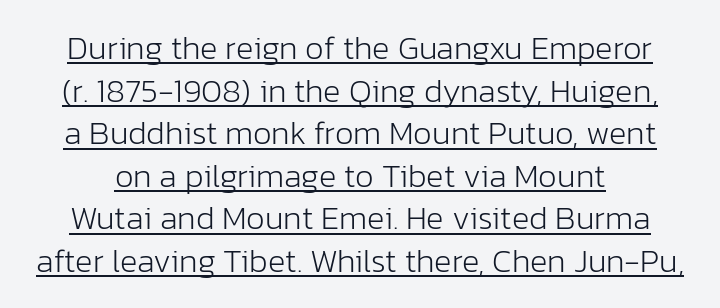
The image shows 33 px light sans-serif type, upright; set normal line spacing (1.29x), normal letter spacing, underlined; low stroke contrast and a medium x-height.
